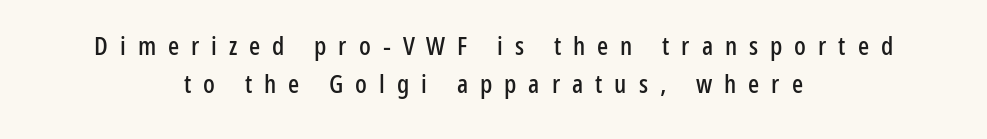
Q: Is the text italic (slanted)? A: No, it is upright.
Q: Is the text underlined? A: No.
Q: How is the paragraph aligned? A: Centered.
Q: Is the spacing between letters normal or unusually wide? A: Unusually wide.
Q: Is the spacing between lines tight, normal or loose? A: Normal.
